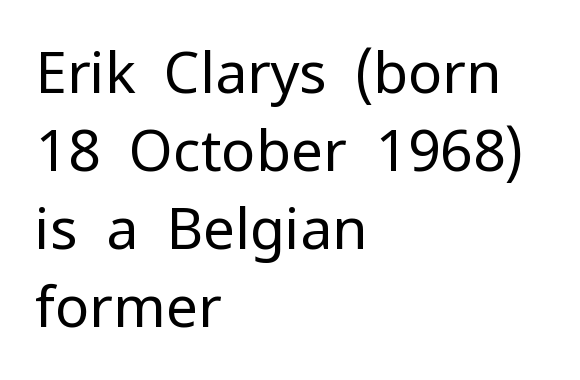
{"serif": "no", "italic": "no", "bold": "no", "weight": "regular", "width": "normal", "stroke_contrast": "low", "x_height": "medium", "monospaced": "no", "underline": "no", "align": "left", "line_spacing": "normal", "line_spacing_ratio": 1.37, "letter_spacing": "normal", "letter_spacing_em": 0.0, "glyph_px": 57}
